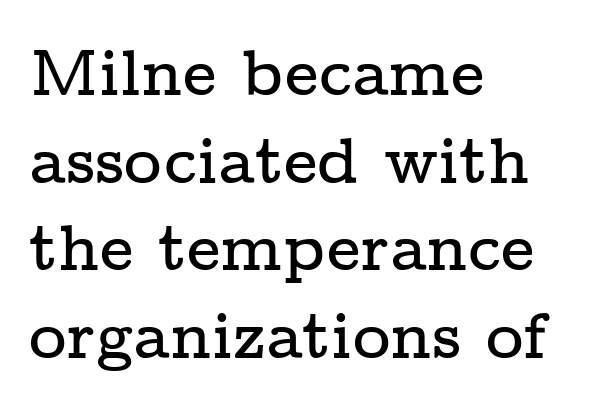
The image shows 65 px wide serif type, upright; set left-aligned, normal line spacing (1.35x), normal letter spacing, not underlined; low stroke contrast and a medium x-height.
